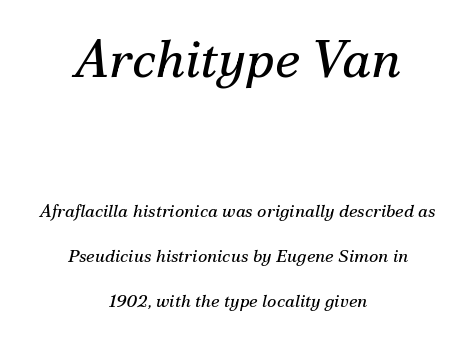
Q: Is the text bold? A: No.
Q: Is the text italic (slanted)? A: Yes, it leans right by about 12 degrees.
Q: Is the typeface a serif or a sans-serif typeface? A: Serif.
Q: Is the text underlined? A: No.
Q: How is the paragraph aligned? A: Centered.
Q: Is the spacing between letters normal or unusually wide? A: Normal.
Q: Is the spacing between lines tight, normal or loose? A: Loose.
Q: Which block of text is set in a larger size, the first (top) or the second (bottom)? A: The first (top) one.
Q: Width (condensed, normal, or wide)? A: Normal.
Q: Stroke contrast? A: Medium.
Q: x-height? A: Small.
Q: Monospaced? A: No.
